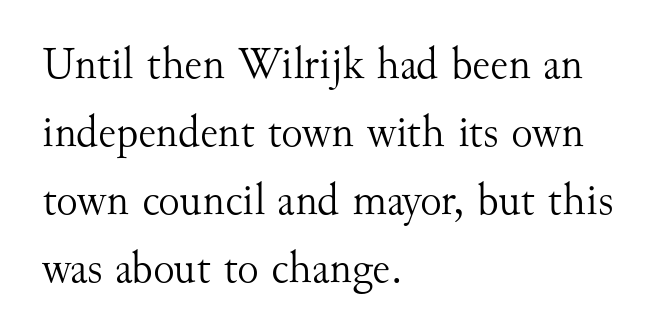
{"serif": "yes", "italic": "no", "bold": "no", "weight": "light", "width": "normal", "stroke_contrast": "medium", "x_height": "small", "monospaced": "no", "underline": "no", "align": "left", "line_spacing": "normal", "line_spacing_ratio": 1.51, "letter_spacing": "normal", "letter_spacing_em": 0.0, "glyph_px": 45}
